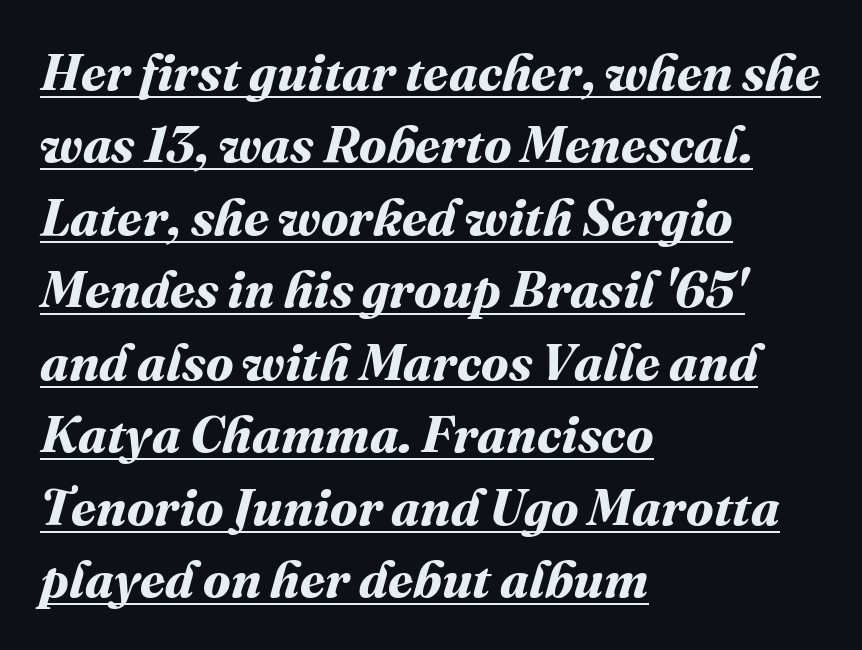
The image shows 51 px bold type; set left-aligned, normal line spacing (1.42x), normal letter spacing, underlined; medium stroke contrast and a medium x-height.
